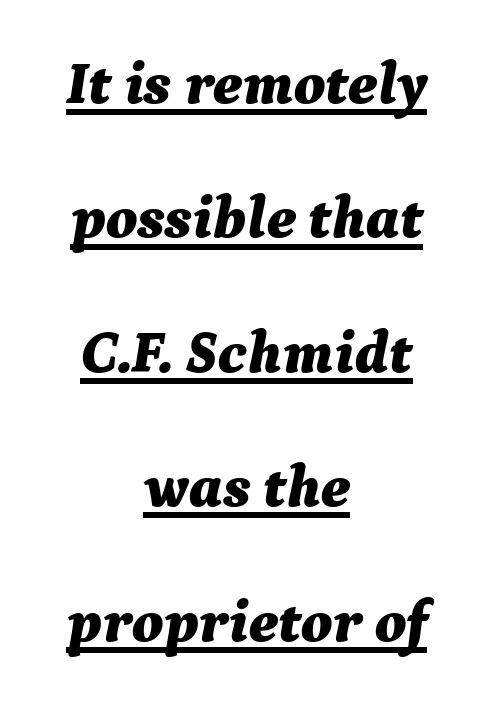
The face used here has a pronounced slope to its letters. Words appear dense and cohesive because spacing is normal. One glance says open: line gaps are wider than usual. The passage shown is typed in a proportional face where columns would drift. Descenders here cross a horizontal rule under the line.
